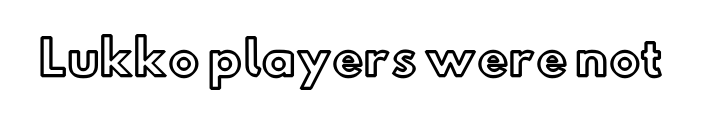
Q: Is the text italic (slanted)? A: No, it is upright.
Q: Is the text underlined? A: No.
Q: Is the spacing between letters normal or unusually wide? A: Normal.
Q: Width (condensed, normal, or wide)? A: Normal.
Q: x-height? A: Small.
Q: Monospaced? A: No.
